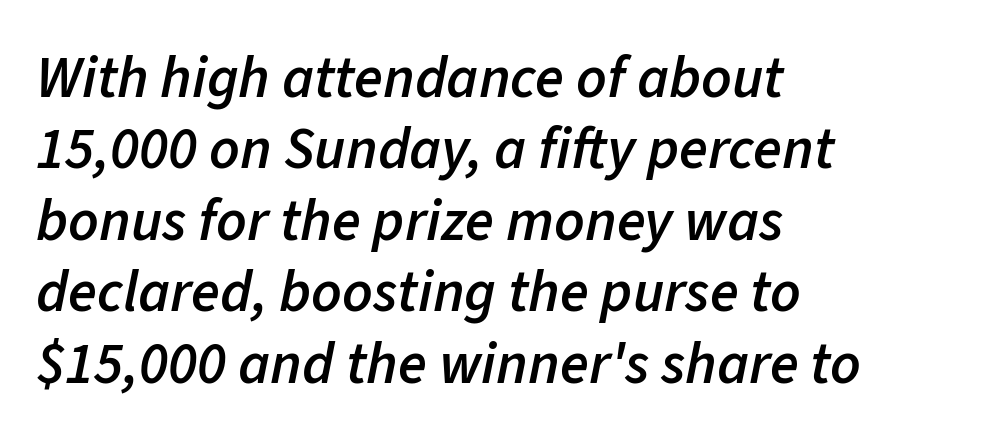
{"italic": "yes", "lean": "right", "slant_degrees": 11, "bold": "semi", "weight": "semibold", "width": "normal", "stroke_contrast": "low", "x_height": "medium", "monospaced": "no", "underline": "no", "align": "left", "line_spacing_ratio": 1.21, "letter_spacing": "normal", "letter_spacing_em": 0.0, "glyph_px": 59}
